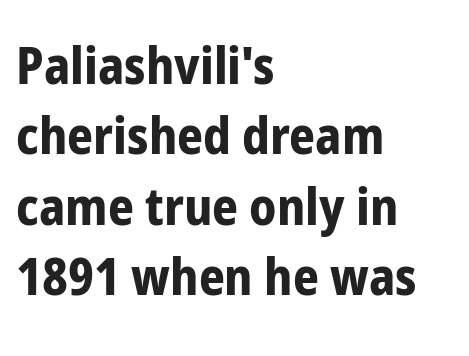
This is roman type, the default non-slanted kind. Any mark beneath the type? The region is blank. Is this a fixed-width face? No — the glyphs have proportional, varying widths. Tracking value appears to be zero — textbook default spacing.
